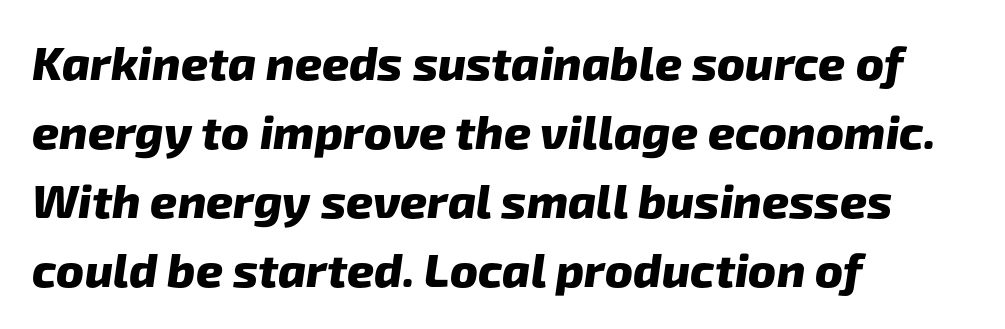
Where is the straight margin? On the left. Type style note: lacks serifs. Type without underlining. Glyph-to-glyph distance matches everyday printed text.
